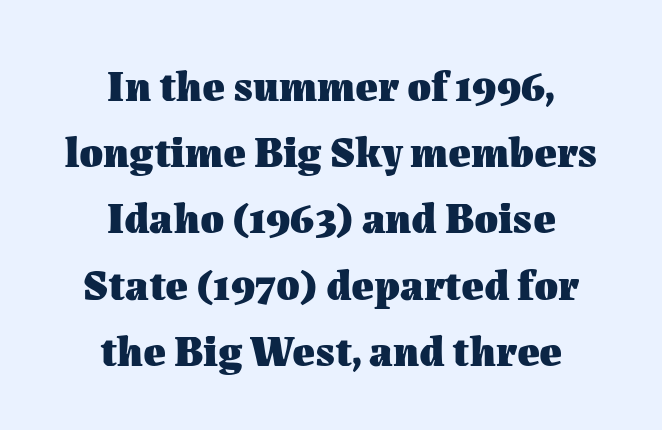
{"italic": "no", "bold": "yes", "weight": "heavy", "width": "normal", "stroke_contrast": "medium", "x_height": "medium", "monospaced": "no", "underline": "no", "align": "center", "line_spacing": "normal", "line_spacing_ratio": 1.54, "letter_spacing": "normal", "letter_spacing_em": 0.0, "glyph_px": 43}
